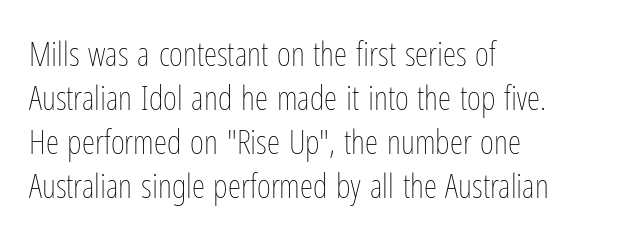
The typeface has the unassuming heft of standard copy or less. Descenders are the only things crossing below the line. Posture: straight, roman, zero tilt. Reading down the column, the eye jumps a familiar distance to each next line. Teacher's note: observe the even left margin — that is flush-left alignment. Looks like regular typesetting: each glyph gets only the width it needs.
